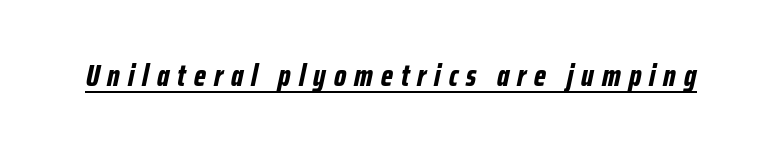
Q: Is the text bold? A: Yes.
Q: Is the text italic (slanted)? A: Yes, it leans right by about 12 degrees.
Q: Is the text underlined? A: Yes.
Q: Is the spacing between letters normal or unusually wide? A: Unusually wide.
Q: Width (condensed, normal, or wide)? A: Condensed.
Q: Stroke contrast? A: Low.
Q: x-height? A: Medium.
Q: Monospaced? A: No.
